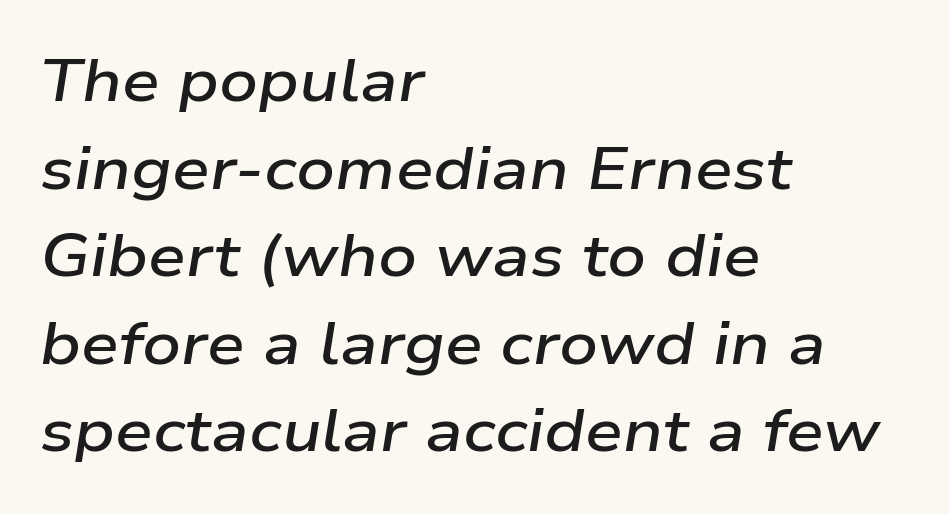
Q: Is the text bold? A: Semi-bold.
Q: Is the text italic (slanted)? A: Yes, it leans right by about 9 degrees.
Q: Is the text underlined? A: No.
Q: How is the paragraph aligned? A: Left-aligned.
Q: Is the spacing between letters normal or unusually wide? A: Normal.
Q: Is the spacing between lines tight, normal or loose? A: Normal.
Q: Width (condensed, normal, or wide)? A: Wide.
Q: Stroke contrast? A: Low.
Q: x-height? A: Medium.
Q: Monospaced? A: No.
